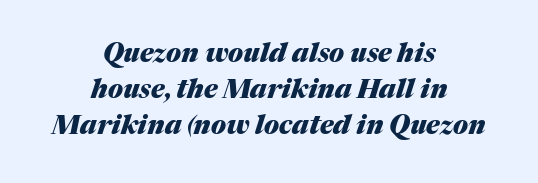
This rendering leaves character spacing at its baseline value. Posture: slanted. Teacher's note: observe the equal gaps on both sides — that is centered alignment. As a designer I'd log this as weight 700, bold. In terms of leading, this rendering sits right in the middle.
